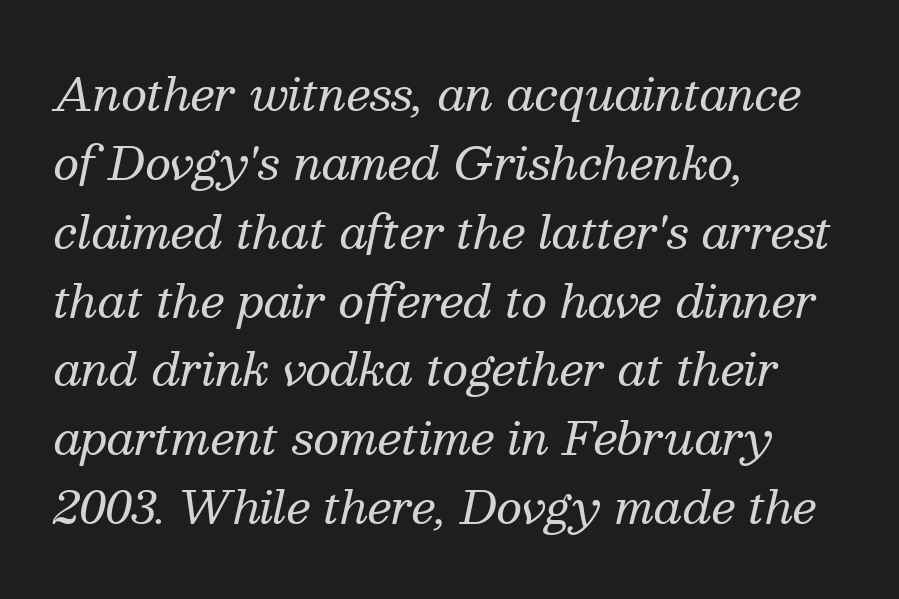
The image shows 45 px regular-weight serif type, italic (leaning right); set left-aligned, normal line spacing (1.53x), normal letter spacing, not underlined; medium stroke contrast and a medium x-height.
